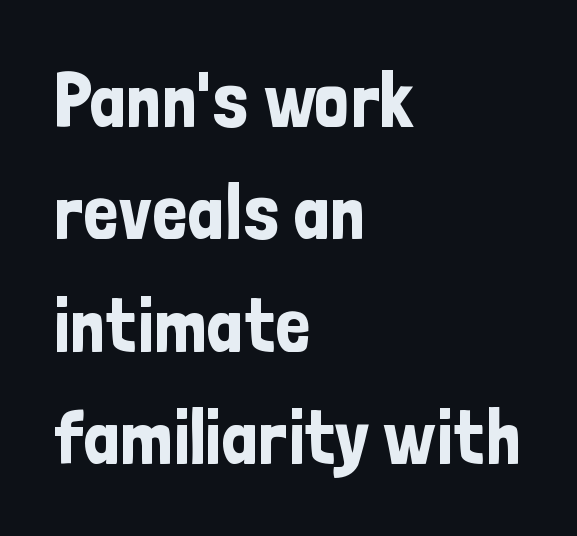
Q: Is the text italic (slanted)? A: No, it is upright.
Q: Is the typeface a serif or a sans-serif typeface? A: Sans-serif.
Q: Is the text underlined? A: No.
Q: How is the paragraph aligned? A: Left-aligned.
Q: Is the spacing between letters normal or unusually wide? A: Normal.
Q: Is the spacing between lines tight, normal or loose? A: Normal.
Q: Width (condensed, normal, or wide)? A: Condensed.
Q: Stroke contrast? A: Low.
Q: x-height? A: Medium.
Q: Monospaced? A: No.
